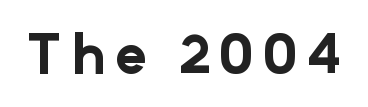
{"serif": "no", "italic": "no", "bold": "yes", "weight": "bold", "width": "normal", "stroke_contrast": "low", "x_height": "medium", "monospaced": "no", "underline": "no", "glyph_px": 54}
